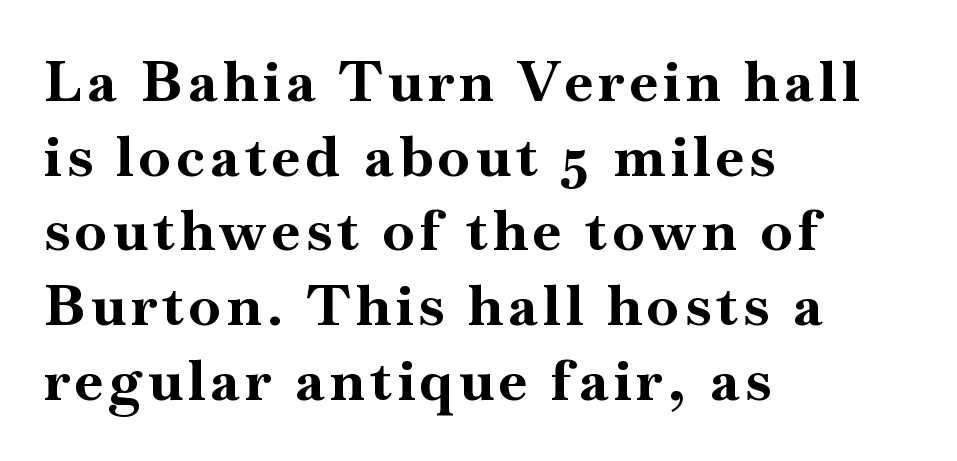
A typesetter would call this proportional, since set widths differ per character. Left-aligned paragraph, ragged on the right. The typeface chosen for these lines features serifs. Lines of text with bare space underneath. Posture: vertical. Set as a true bold cut, around the 700 mark.
